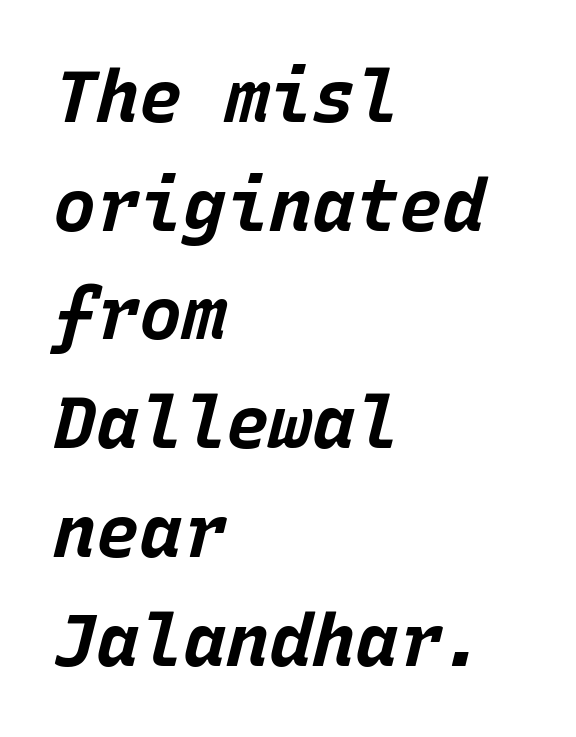
Q: Is the text bold? A: Yes.
Q: Is the text italic (slanted)? A: Yes, it leans right by about 15 degrees.
Q: Is the text underlined? A: No.
Q: How is the paragraph aligned? A: Left-aligned.
Q: Is the spacing between letters normal or unusually wide? A: Normal.
Q: Is the spacing between lines tight, normal or loose? A: Normal.
Q: Width (condensed, normal, or wide)? A: Normal.
Q: Stroke contrast? A: Low.
Q: x-height? A: Large.
Q: Monospaced? A: Yes.
